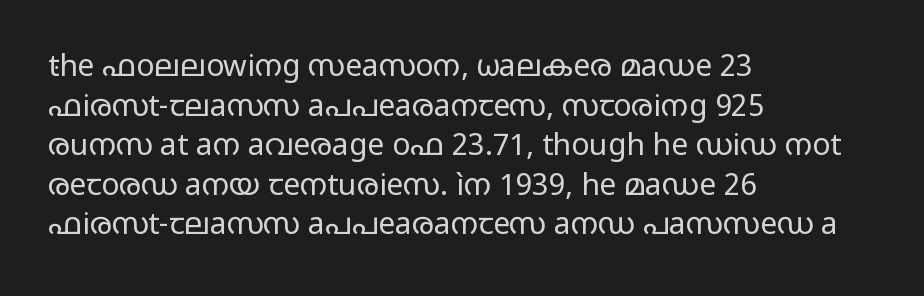
The image shows 30 px regular-weight, wide sans-serif type, upright; set left-aligned, normal line spacing (1.32x), normal letter spacing, not underlined; low stroke contrast and a medium x-height.
